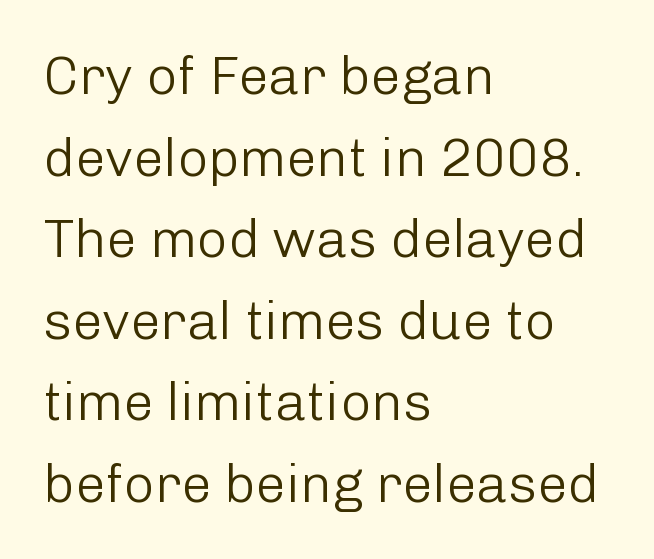
Q: Is the text bold? A: No.
Q: Is the text italic (slanted)? A: No, it is upright.
Q: Is the typeface a serif or a sans-serif typeface? A: Sans-serif.
Q: Is the text underlined? A: No.
Q: How is the paragraph aligned? A: Left-aligned.
Q: Is the spacing between letters normal or unusually wide? A: Normal.
Q: Is the spacing between lines tight, normal or loose? A: Normal.
Q: Width (condensed, normal, or wide)? A: Normal.
Q: Stroke contrast? A: Low.
Q: x-height? A: Medium.
Q: Monospaced? A: No.
